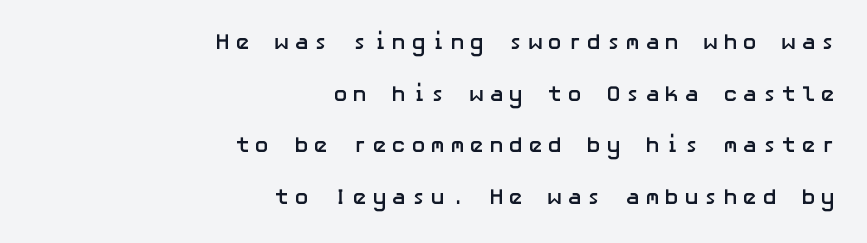
The image shows 22 px bold type, upright; set right-aligned, loose line spacing (2.35x), unusually wide letter spacing (+0.22 em), not underlined.
